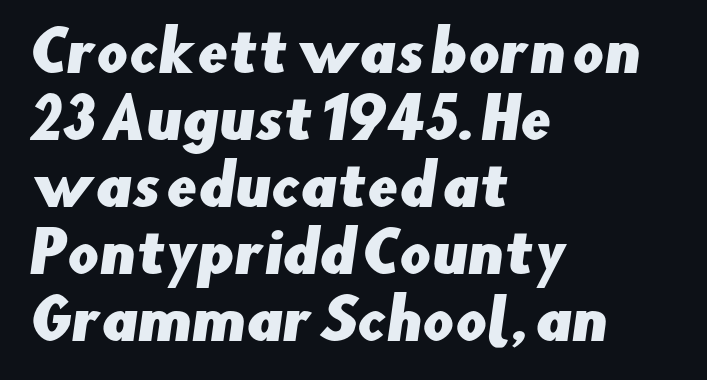
Classification — sans serif. Descender tails drop into unmarked territory. Layout note: lines flush left. The tracking reads as untouched default to a designer's eye. The letters advance in unequal steps, a hallmark of proportional type.
